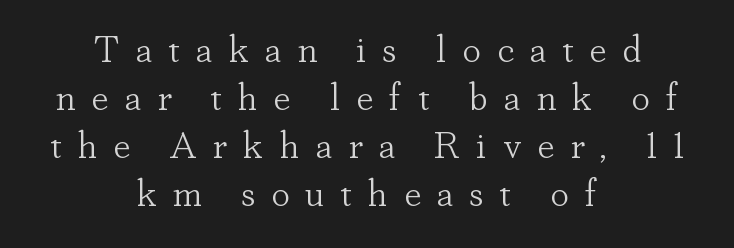
The text block is weighted toward neither margin, spreading evenly from the middle. This is roman type, the default non-slanted kind. Stroke thickness stays within the range of a standard reading face or lighter. These lines are composed in type with serifs.
